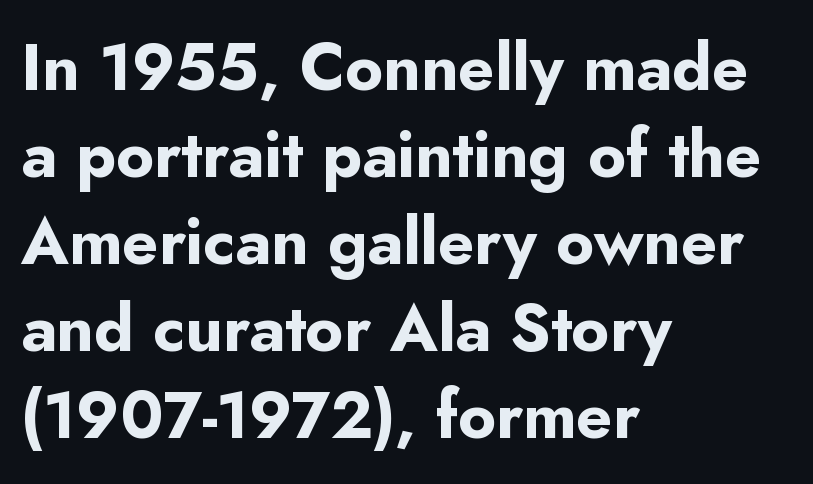
The image shows 65 px bold sans-serif type, upright; set left-aligned, normal line spacing (1.34x), normal letter spacing, not underlined; low stroke contrast and a small x-height.
